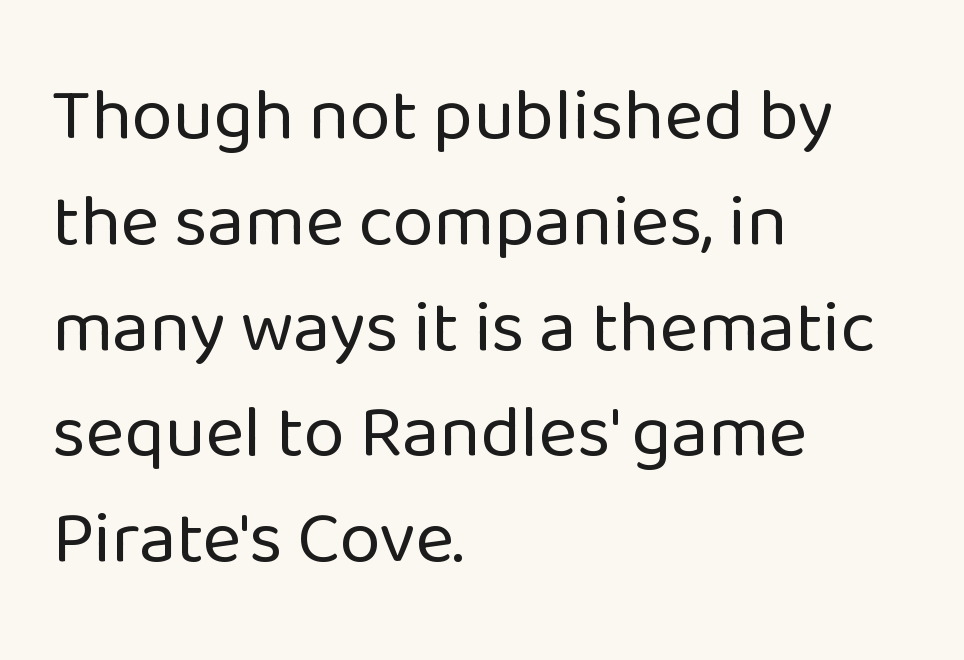
Descenders hang freely into open space. Inter-character spacing is left at the font's built-in metrics. Vertical stems look standard width or narrower in stroke. Unlike a traditional serif, this face leaves its strokes unadorned. Do the characters align in a grid? No, the font is proportional.
